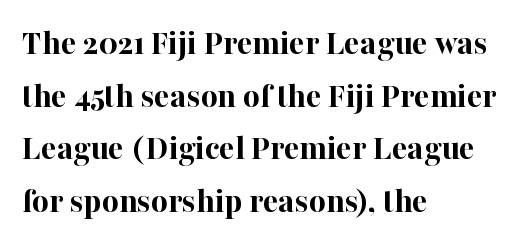
Q: Is the text bold? A: Yes.
Q: Is the text italic (slanted)? A: No, it is upright.
Q: Is the typeface a serif or a sans-serif typeface? A: Serif.
Q: Is the text underlined? A: No.
Q: How is the paragraph aligned? A: Left-aligned.
Q: Is the spacing between letters normal or unusually wide? A: Normal.
Q: Is the spacing between lines tight, normal or loose? A: Normal.
Q: Width (condensed, normal, or wide)? A: Normal.
Q: Stroke contrast? A: High.
Q: x-height? A: Medium.
Q: Monospaced? A: No.
